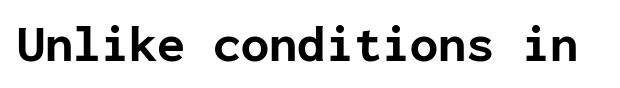
The image shows 51 px bold sans-serif type, upright, monospaced; set normal letter spacing, not underlined; low stroke contrast and a medium x-height.
